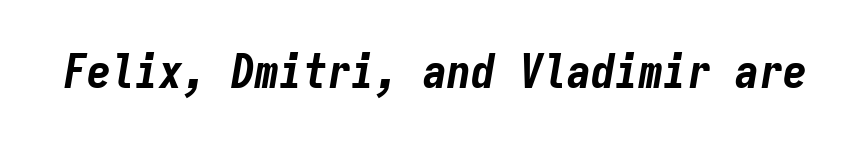
The image shows 48 px bold, condensed type, italic (leaning right), monospaced; set normal letter spacing, not underlined; low stroke contrast and a medium x-height.
